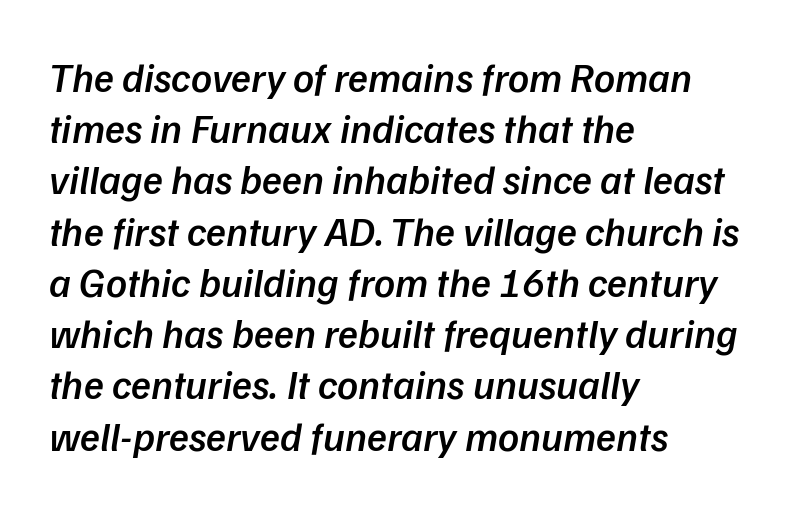
The image shows 41 px semibold sans-serif type; set left-aligned, normal line spacing (1.25x), normal letter spacing, not underlined; low stroke contrast and a medium x-height.
